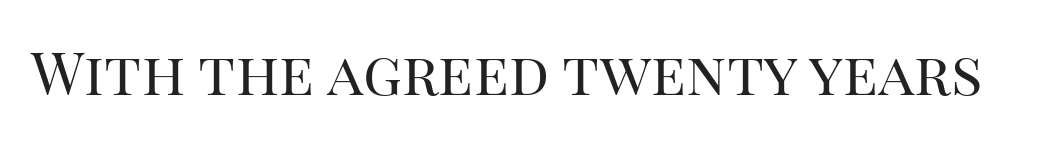
The image shows 59 px regular-weight serif type, upright; set normal letter spacing, not underlined; high stroke contrast and a large x-height.
